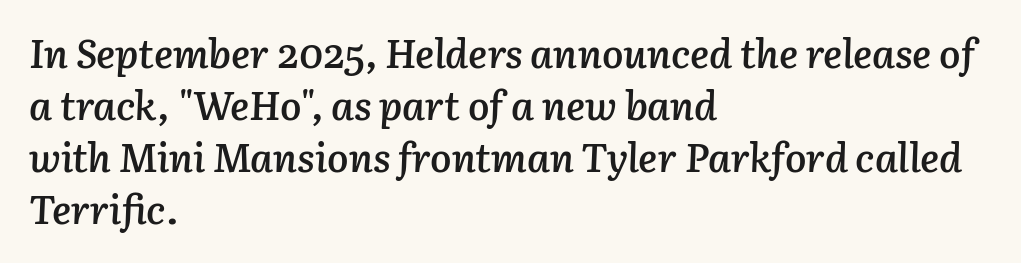
{"italic": "yes", "lean": "right", "slant_degrees": 3, "bold": "semi", "weight": "semibold", "width": "normal", "stroke_contrast": "low", "x_height": "medium", "monospaced": "no", "underline": "no", "align": "left", "line_spacing": "normal", "line_spacing_ratio": 1.3, "letter_spacing": "normal", "letter_spacing_em": 0.0, "glyph_px": 40}
